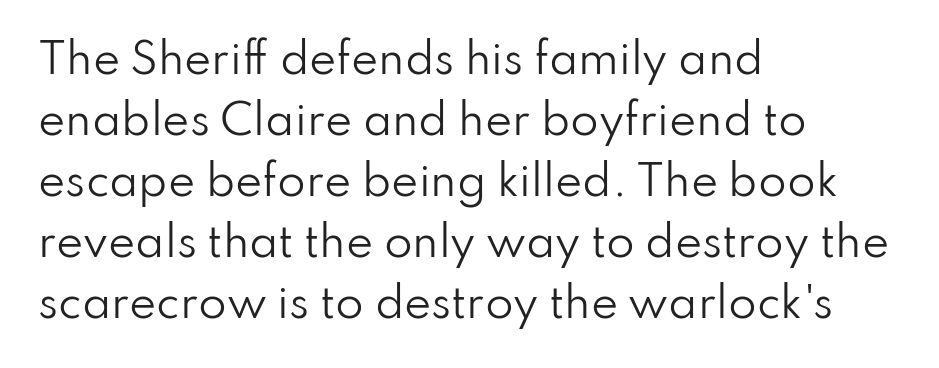
Q: Is the text bold? A: No.
Q: Is the text italic (slanted)? A: No, it is upright.
Q: Is the typeface a serif or a sans-serif typeface? A: Sans-serif.
Q: Is the text underlined? A: No.
Q: How is the paragraph aligned? A: Left-aligned.
Q: Is the spacing between letters normal or unusually wide? A: Normal.
Q: Is the spacing between lines tight, normal or loose? A: Normal.
Q: Width (condensed, normal, or wide)? A: Normal.
Q: Stroke contrast? A: Low.
Q: x-height? A: Small.
Q: Monospaced? A: No.
